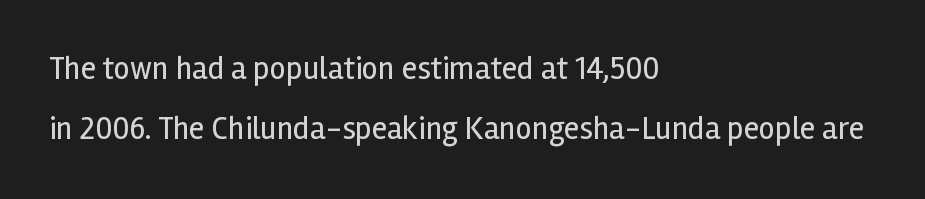
The image shows 32 px regular-weight sans-serif type, upright; set left-aligned, line spacing 1.88x, normal letter spacing, not underlined; a medium x-height.
